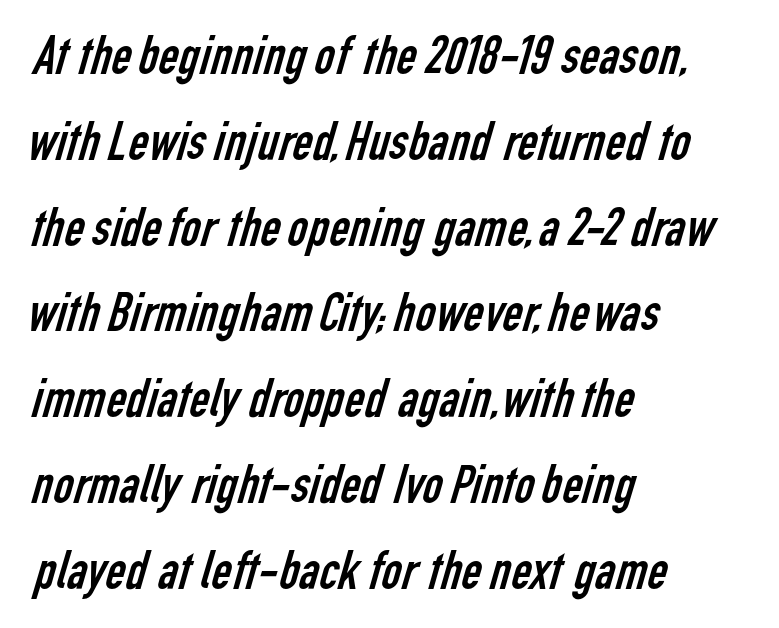
Heft: none added — not bold. Serifs: no, the terminals of the letterforms are clean. Tracking value appears to be zero — textbook default spacing. A bare baseline throughout the passage. You could not count columns in this text — the font is proportionally spaced. Line starts are locked; line ends wander.
